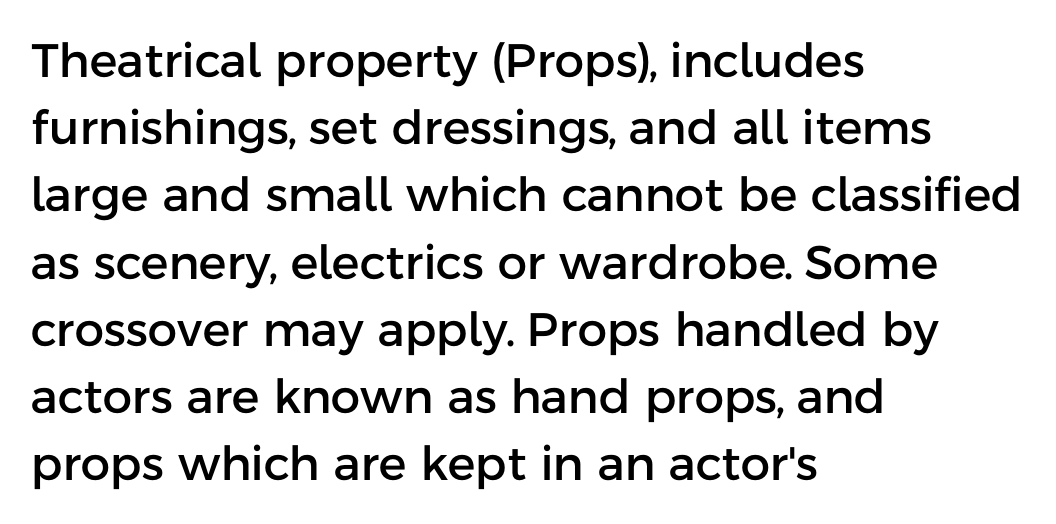
{"serif": "no", "italic": "no", "width": "normal", "stroke_contrast": "low", "x_height": "medium", "monospaced": "no", "underline": "no", "align": "left", "line_spacing": "normal", "line_spacing_ratio": 1.43, "letter_spacing": "normal", "letter_spacing_em": 0.0, "glyph_px": 47}
